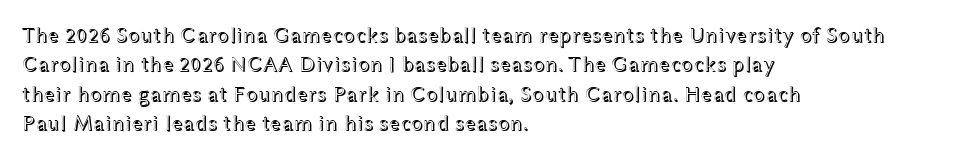
The image shows 22 px text type, upright; set left-aligned, normal line spacing (1.34x), normal letter spacing, not underlined.
